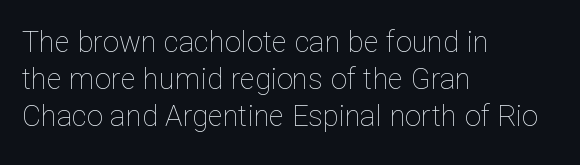
{"italic": "no", "bold": "no", "weight": "thin", "width": "normal", "stroke_contrast": "low", "x_height": "medium", "monospaced": "no", "underline": "no", "align": "left", "line_spacing": "normal", "line_spacing_ratio": 1.28, "letter_spacing": "normal", "letter_spacing_em": 0.0, "glyph_px": 29}
